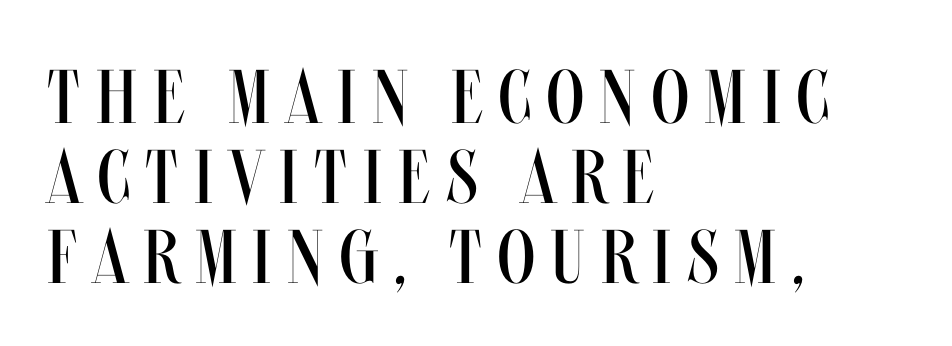
A roman cut, with each character standing at attention. The letterforms stand isolated, each surrounded by extra space. Line starts are locked; line ends wander. Stem width sits at or under what a default text font uses. Words float on clear page, feet unadorned. How would I describe the line gaps? Narrow and economical.
